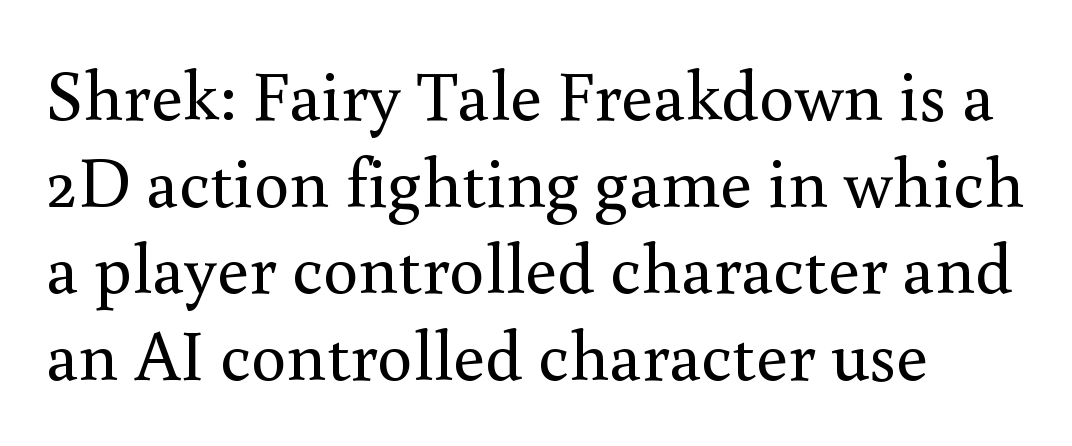
The zone under the glyphs is completely vacant. Stems and bowls with no extra thickness — not bold. Yep, those are serifs on the letters. This sample has the flowing, uneven cadence of proportional lettering. No extra tracking has been applied to these lines. A typesetter would mark this as roman, not italic.
